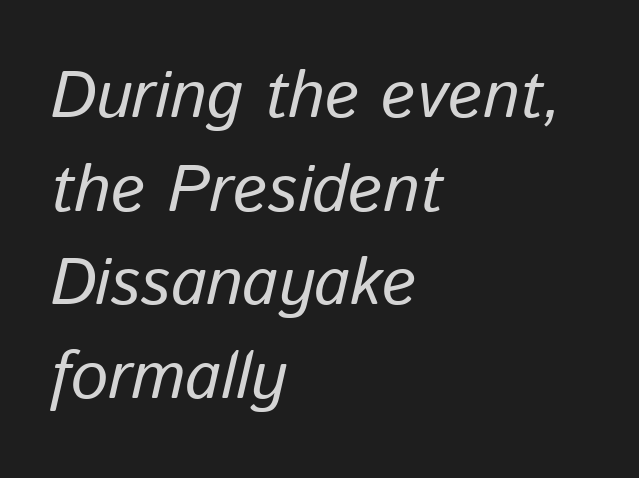
Words float on clear page, feet unadorned. Alignment: flush left. The lettering tilts uniformly, giving the passage an italic look. Each letter keeps its own natural width here, so spacing adapts to shape. No letter is thick-stroked: the sample isn't bold.
